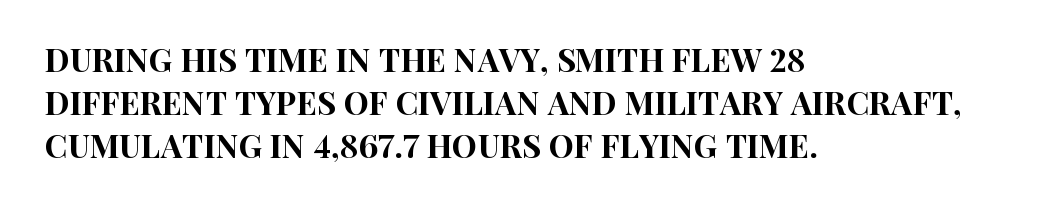
{"serif": "no", "italic": "no", "width": "condensed", "stroke_contrast": "high", "x_height": "large", "monospaced": "no", "underline": "no", "align": "left", "line_spacing": "normal", "line_spacing_ratio": 1.34, "letter_spacing": "normal", "letter_spacing_em": 0.0, "glyph_px": 32}
